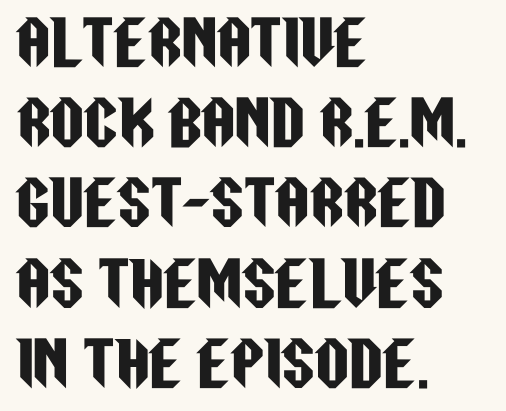
Think of a printed novel: that variable character pitch is what you see here. Teacher's note: observe the even left margin — that is flush-left alignment. The line-height multiplier appears to be the usual default. Standard letterfit; no display-style spreading of the glyphs. In terms of letterform style, serifs are entirely absent.
